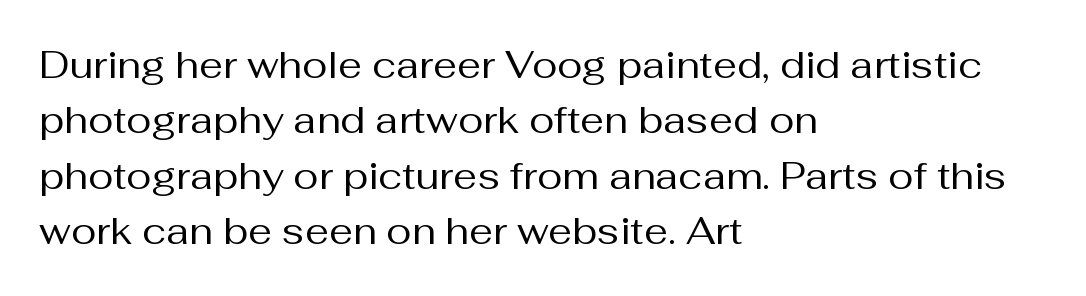
The image shows 38 px regular-weight sans-serif type, upright; set left-aligned, normal line spacing (1.46x), normal letter spacing, not underlined; medium stroke contrast and a medium x-height.
